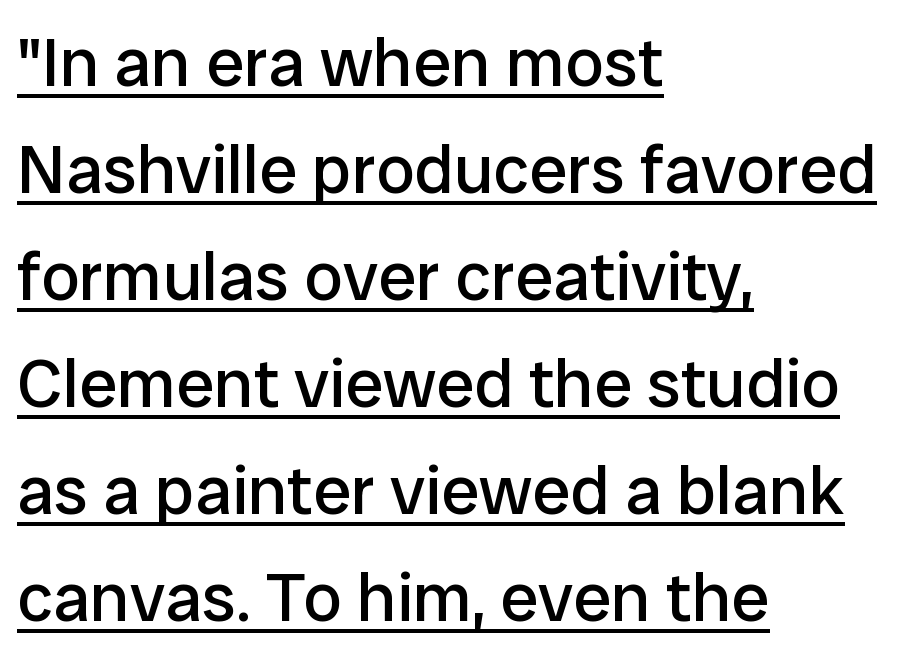
Q: Is the text bold? A: No.
Q: Is the text italic (slanted)? A: No, it is upright.
Q: Is the typeface a serif or a sans-serif typeface? A: Sans-serif.
Q: Is the text underlined? A: Yes.
Q: How is the paragraph aligned? A: Left-aligned.
Q: Is the spacing between letters normal or unusually wide? A: Normal.
Q: Is the spacing between lines tight, normal or loose? A: Normal.
Q: Width (condensed, normal, or wide)? A: Normal.
Q: Stroke contrast? A: Low.
Q: x-height? A: Medium.
Q: Monospaced? A: No.
